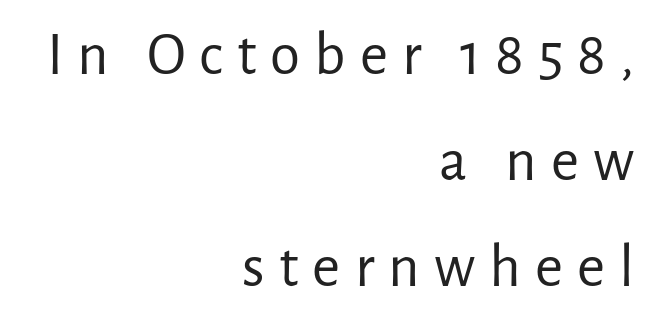
The image shows 61 px regular-weight sans-serif type, upright; set right-aligned, line spacing 1.74x, unusually wide letter spacing (+0.23 em), not underlined; low stroke contrast and a medium x-height.
